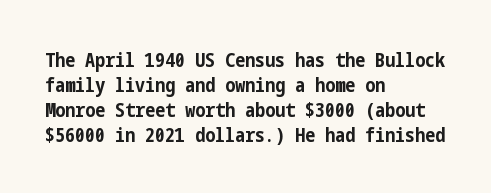
{"italic": "no", "bold": "yes", "underline": "no", "align": "left", "line_spacing": "normal", "line_spacing_ratio": 1.25, "letter_spacing": "normal", "letter_spacing_em": 0.0, "glyph_px": 20}
